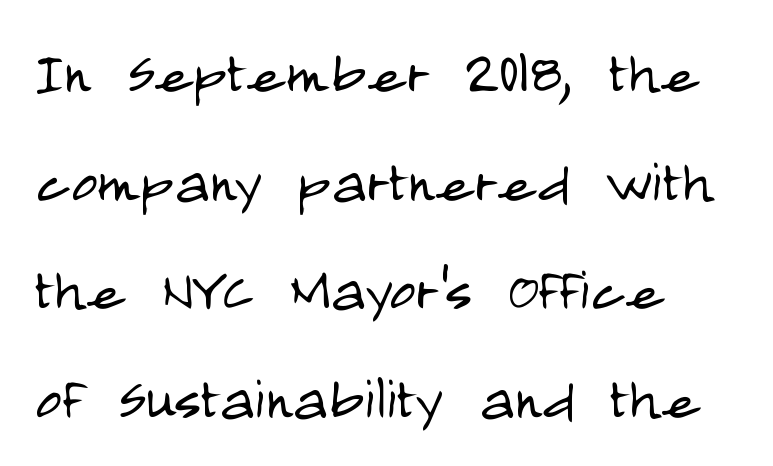
Q: Is the text bold? A: No.
Q: Is the text italic (slanted)? A: No, it is upright.
Q: Is the typeface a serif or a sans-serif typeface? A: Sans-serif.
Q: Is the text underlined? A: No.
Q: How is the paragraph aligned? A: Left-aligned.
Q: Is the spacing between letters normal or unusually wide? A: Normal.
Q: Is the spacing between lines tight, normal or loose? A: Normal.
Q: Width (condensed, normal, or wide)? A: Condensed.
Q: Stroke contrast? A: Low.
Q: x-height? A: Large.
Q: Monospaced? A: No.
